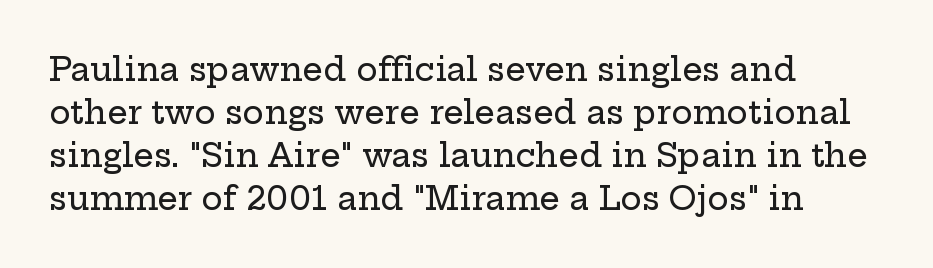
Q: Is the text italic (slanted)? A: No, it is upright.
Q: Is the typeface a serif or a sans-serif typeface? A: Serif.
Q: Is the text underlined? A: No.
Q: How is the paragraph aligned? A: Left-aligned.
Q: Is the spacing between letters normal or unusually wide? A: Normal.
Q: Is the spacing between lines tight, normal or loose? A: Normal.
Q: Width (condensed, normal, or wide)? A: Wide.
Q: Stroke contrast? A: Low.
Q: x-height? A: Medium.
Q: Monospaced? A: No.
